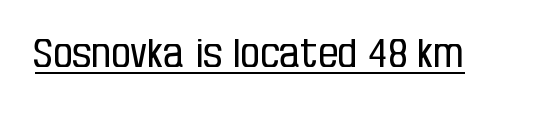
{"serif": "no", "italic": "no", "bold": "no", "weight": "regular", "width": "condensed", "stroke_contrast": "low", "x_height": "large", "monospaced": "no", "underline": "yes", "letter_spacing": "normal", "letter_spacing_em": 0.0, "glyph_px": 39}
